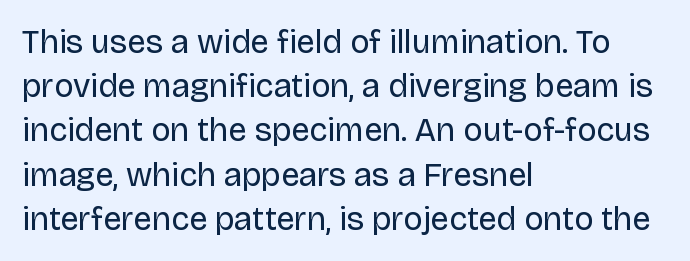
{"serif": "no", "italic": "no", "bold": "no", "weight": "regular", "width": "normal", "stroke_contrast": "low", "x_height": "large", "monospaced": "no", "underline": "no", "align": "left", "line_spacing": "normal", "line_spacing_ratio": 1.34, "letter_spacing": "normal", "letter_spacing_em": 0.0, "glyph_px": 33}
